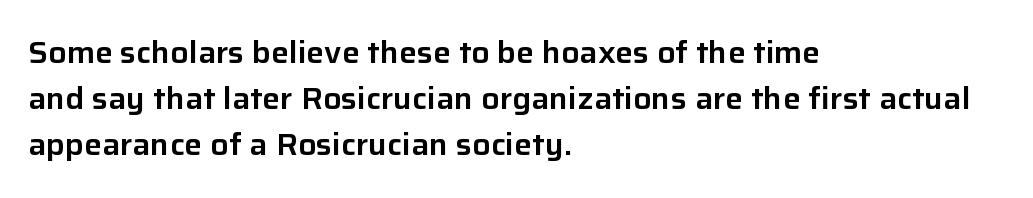
The image shows 30 px sans-serif type, upright; set left-aligned, normal line spacing (1.54x), normal letter spacing, not underlined; low stroke contrast and a medium x-height.
